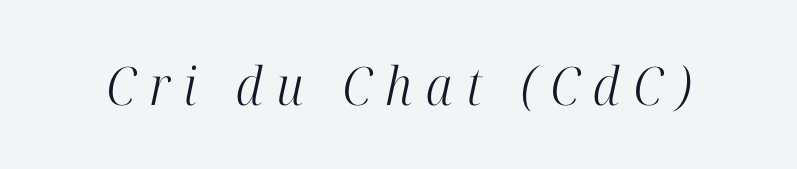
{"serif": "yes", "italic": "yes", "lean": "right", "slant_degrees": 12, "bold": "no", "weight": "light", "width": "condensed", "stroke_contrast": "high", "x_height": "medium", "monospaced": "no", "underline": "no", "letter_spacing": "wide", "letter_spacing_em": 0.25, "glyph_px": 53}
